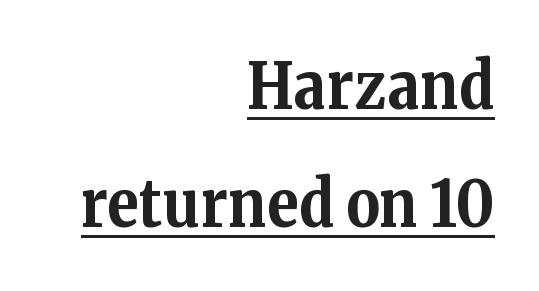
Type style note: has serifs. Rendered with straight, roman letterforms. The type is set solid horizontally, with unmodified tracking. The face used here has the dense, thick strokes of a bold.
